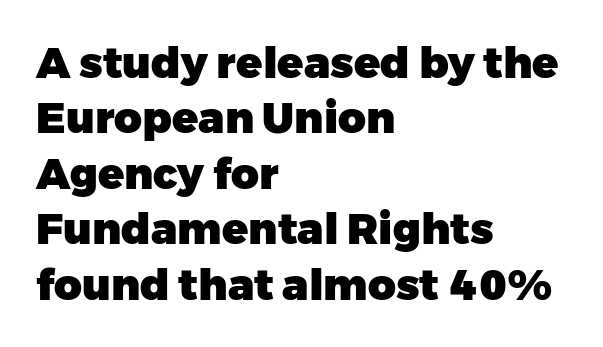
{"serif": "no", "italic": "no", "bold": "yes", "weight": "heavy", "width": "normal", "stroke_contrast": "low", "x_height": "medium", "monospaced": "no", "underline": "no", "align": "left", "line_spacing": "normal", "line_spacing_ratio": 1.29, "letter_spacing": "normal", "letter_spacing_em": 0.0, "glyph_px": 43}
